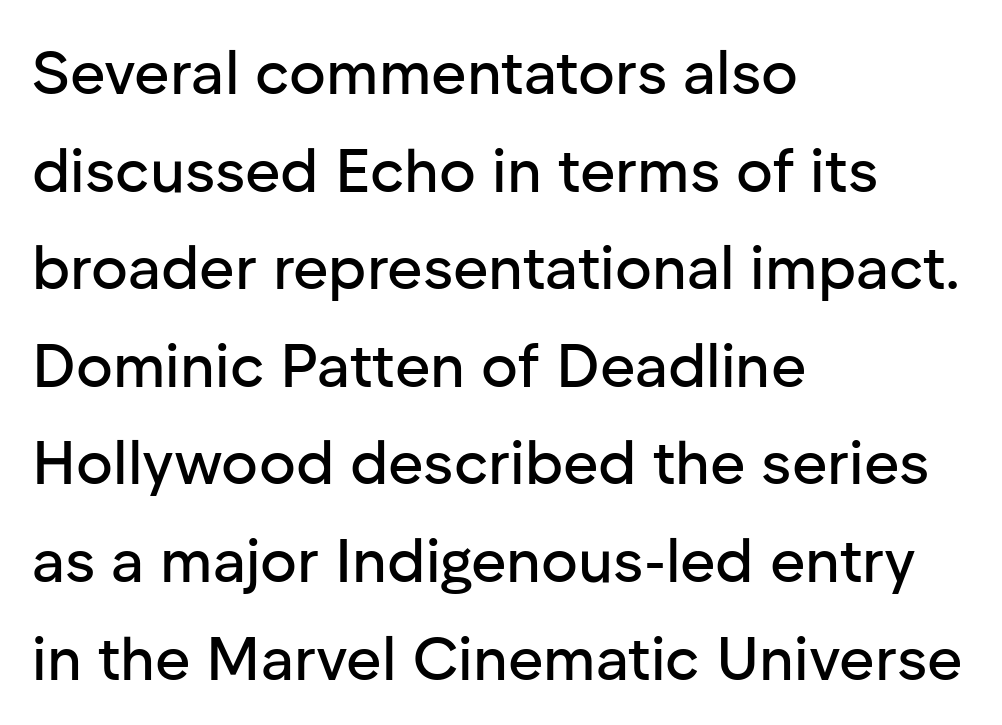
The image shows 61 px sans-serif type, upright; set left-aligned, normal line spacing (1.6x), normal letter spacing, not underlined; low stroke contrast and a medium x-height.
